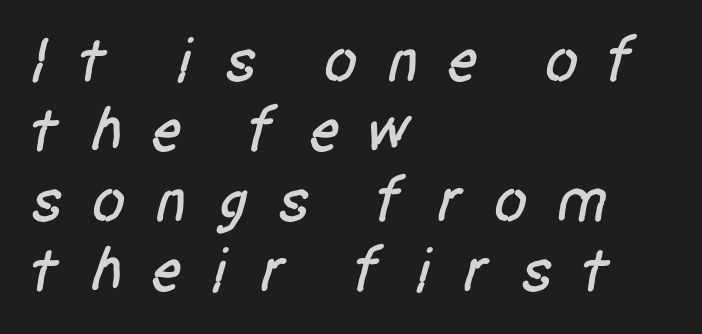
{"serif": "no", "width": "condensed", "stroke_contrast": "low", "x_height": "large", "monospaced": "no", "underline": "no", "align": "left", "line_spacing": "tight", "line_spacing_ratio": 1.11, "letter_spacing": "wide", "letter_spacing_em": 0.43, "glyph_px": 63}
